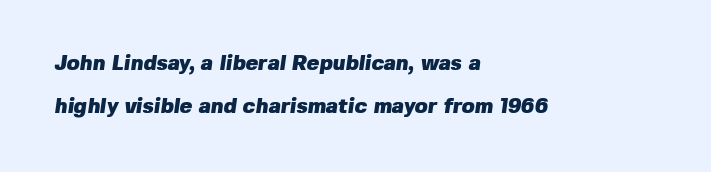
{"bold": "yes", "underline": "no", "align": "left", "line_spacing": "loose", "line_spacing_ratio": 2.03, "letter_spacing": "normal", "letter_spacing_em": 0.0, "glyph_px": 21}
